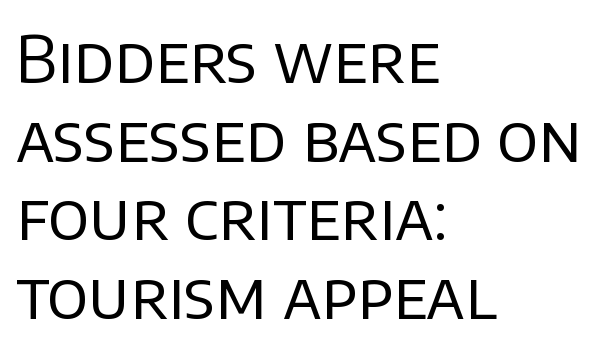
{"serif": "no", "italic": "no", "bold": "no", "weight": "regular", "width": "normal", "stroke_contrast": "low", "x_height": "large", "monospaced": "no", "underline": "no", "align": "left", "line_spacing_ratio": 1.21, "letter_spacing": "normal", "letter_spacing_em": 0.0, "glyph_px": 65}
